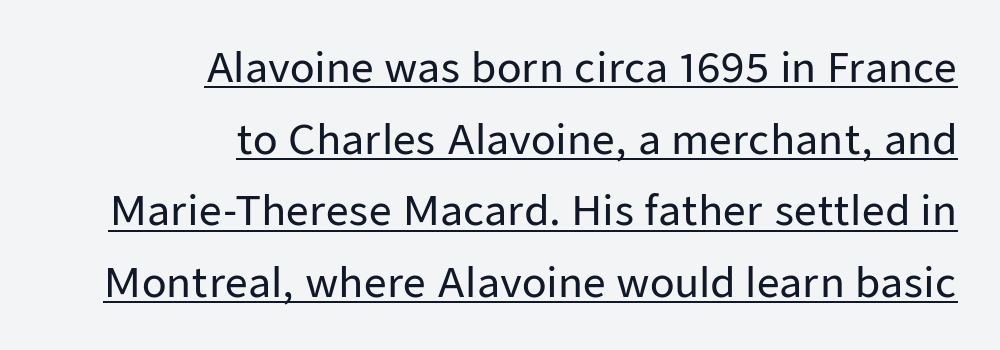
The lettering holds an erect, upright posture throughout. The face used here is proportionally spaced, like ordinary book or web type. The rendered words wear a rule along their underside. The lines in this sample share a right terminus and differ only in where they begin.
